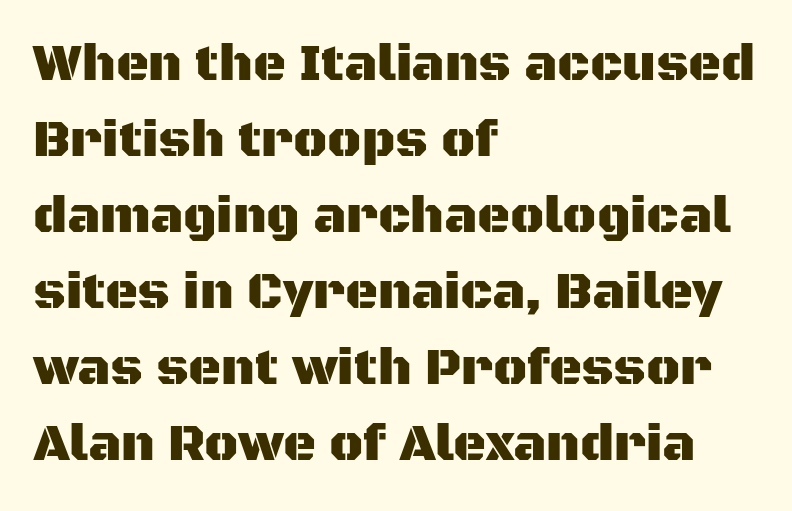
The typography opts for an upright posture over an oblique one. This rendering leaves character spacing at its baseline value. Descender tails drop into unmarked territory. These lines stack with their left ends in a neat column.
